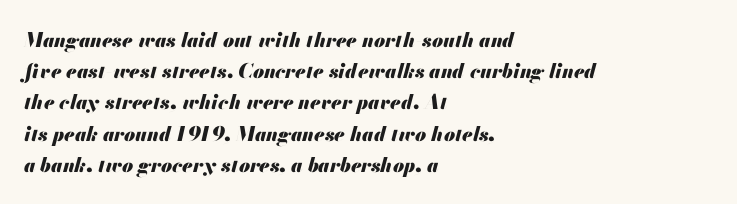
{"italic": "yes", "lean": "right", "slant_degrees": 13, "bold": "yes", "underline": "no", "align": "left", "line_spacing": "normal", "line_spacing_ratio": 1.56, "letter_spacing": "normal", "letter_spacing_em": 0.0, "glyph_px": 20}
